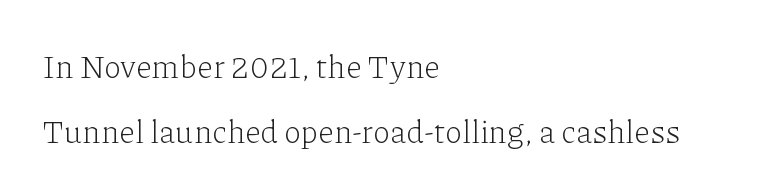
Q: Is the text bold? A: No.
Q: Is the text italic (slanted)? A: No, it is upright.
Q: Is the typeface a serif or a sans-serif typeface? A: Serif.
Q: Is the text underlined? A: No.
Q: How is the paragraph aligned? A: Left-aligned.
Q: Is the spacing between letters normal or unusually wide? A: Normal.
Q: Is the spacing between lines tight, normal or loose? A: Loose.
Q: Width (condensed, normal, or wide)? A: Normal.
Q: Stroke contrast? A: Low.
Q: x-height? A: Medium.
Q: Monospaced? A: No.
